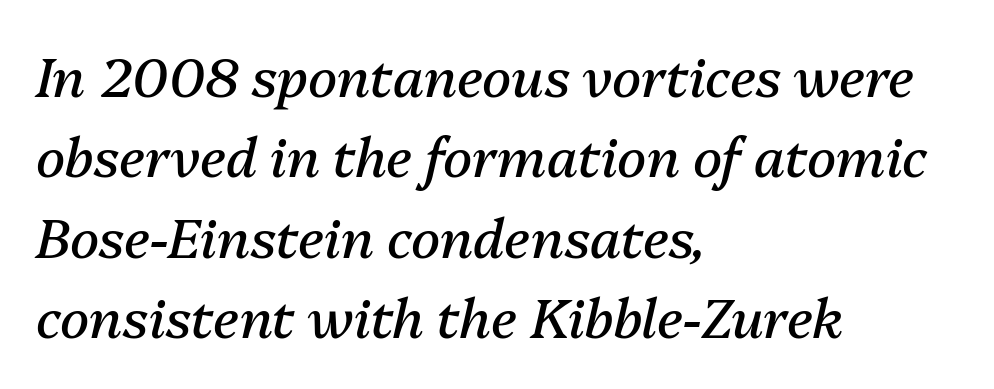
The image shows 54 px regular-weight type, italic (leaning right); set left-aligned, normal line spacing (1.49x), normal letter spacing, not underlined; medium stroke contrast and a medium x-height.
